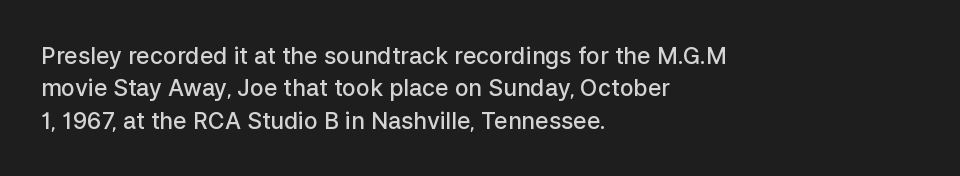
{"italic": "no", "bold": "semi", "underline": "no", "align": "left", "line_spacing": "normal", "line_spacing_ratio": 1.41, "letter_spacing": "normal", "letter_spacing_em": 0.0, "glyph_px": 23}
